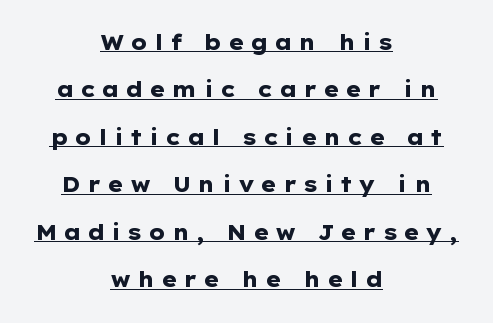
Q: Is the text bold? A: Yes.
Q: Is the text italic (slanted)? A: No, it is upright.
Q: Is the text underlined? A: Yes.
Q: How is the paragraph aligned? A: Centered.
Q: Is the spacing between letters normal or unusually wide? A: Unusually wide.
Q: Is the spacing between lines tight, normal or loose? A: Loose.
